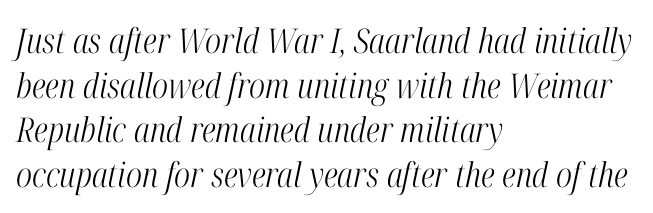
Weight: in the light-to-regular range. Quick note: italic. Short note: letters normally spaced. How would I describe the line gaps? Plain and ordinary.
